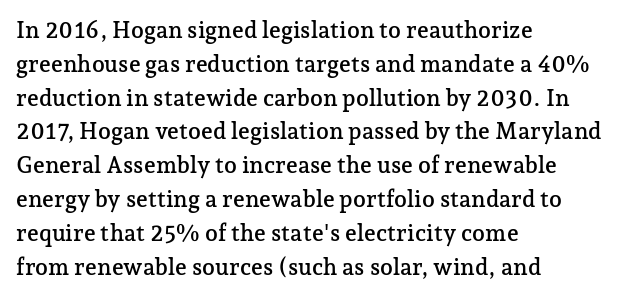
The image shows 23 px text type, upright; set left-aligned, normal line spacing (1.47x), normal letter spacing, not underlined.
